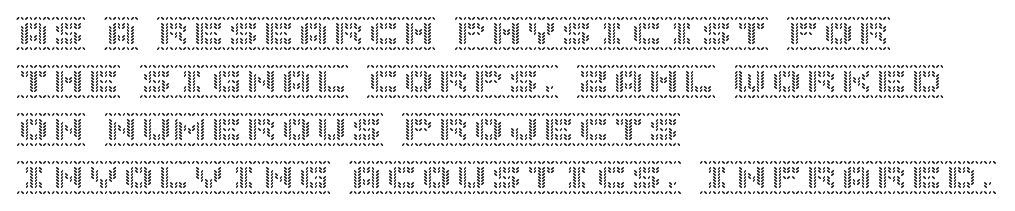
The paragraph shown leans on its left margin. Vertical spacing — default. Descenders are the only things crossing below the line. The type sits square on the baseline with zero lean. Standard letterfit; no display-style spreading of the glyphs.
